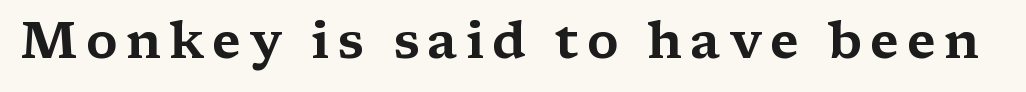
The image shows 51 px wide serif type, upright; set not underlined; medium stroke contrast and a medium x-height.
